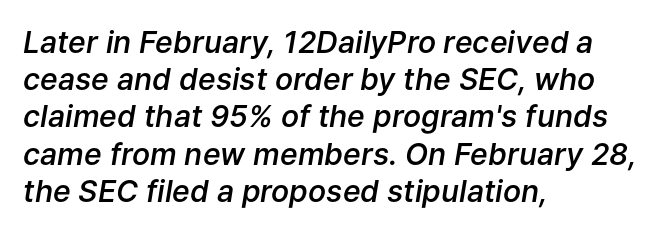
Q: Is the text bold? A: Semi-bold.
Q: Is the text italic (slanted)? A: Yes, it leans right by about 9 degrees.
Q: Is the text underlined? A: No.
Q: How is the paragraph aligned? A: Left-aligned.
Q: Is the spacing between letters normal or unusually wide? A: Normal.
Q: Width (condensed, normal, or wide)? A: Normal.
Q: Stroke contrast? A: Low.
Q: x-height? A: Medium.
Q: Monospaced? A: No.
